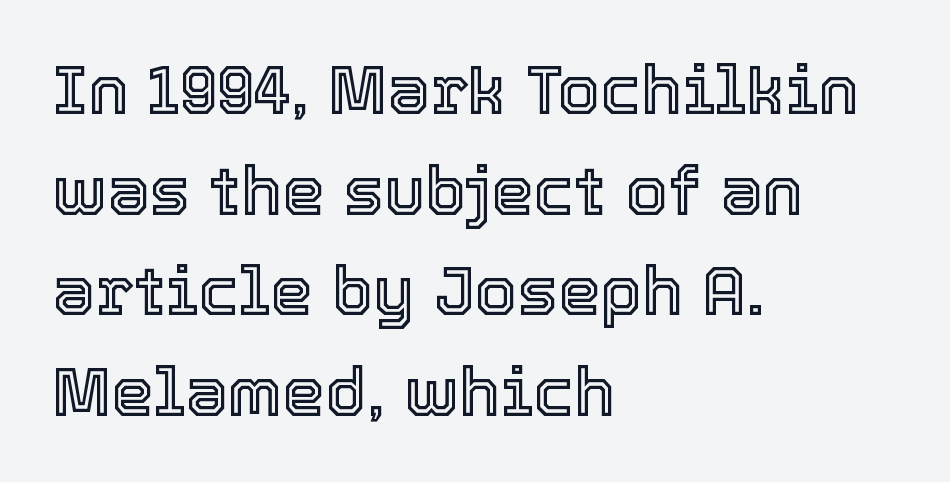
Q: Is the text italic (slanted)? A: No, it is upright.
Q: Is the text underlined? A: No.
Q: How is the paragraph aligned? A: Left-aligned.
Q: Is the spacing between letters normal or unusually wide? A: Normal.
Q: Is the spacing between lines tight, normal or loose? A: Normal.
Q: Width (condensed, normal, or wide)? A: Normal.
Q: x-height? A: Medium.
Q: Monospaced? A: No.
